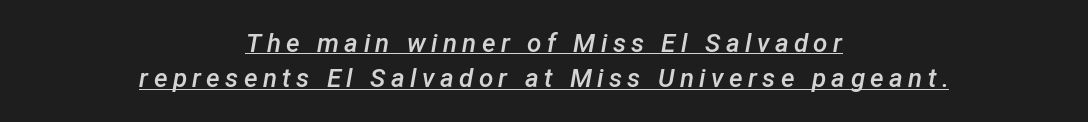
The line-height multiplier appears to be the usual default. Would a proofreader flag this as italicized? Yes. Summary of weight: moderately heavy, a semibold. There is plenty of visible air inserted between adjacent glyphs. The passage is arranged like a title page — every line centered.
